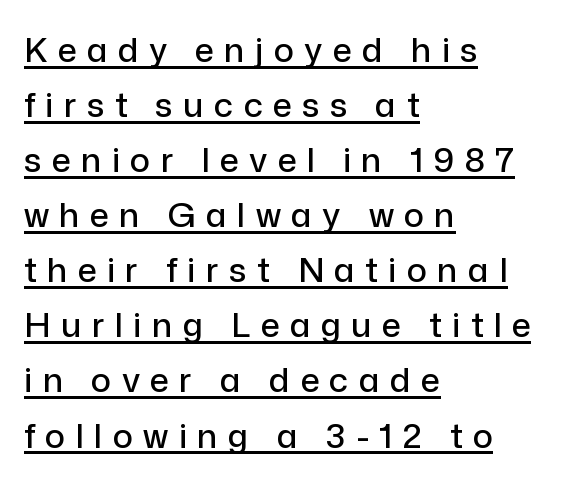
{"serif": "no", "italic": "no", "width": "normal", "stroke_contrast": "low", "x_height": "medium", "monospaced": "no", "underline": "yes", "align": "left", "line_spacing": "normal", "line_spacing_ratio": 1.62, "letter_spacing": "wide", "letter_spacing_em": 0.3, "glyph_px": 34}
